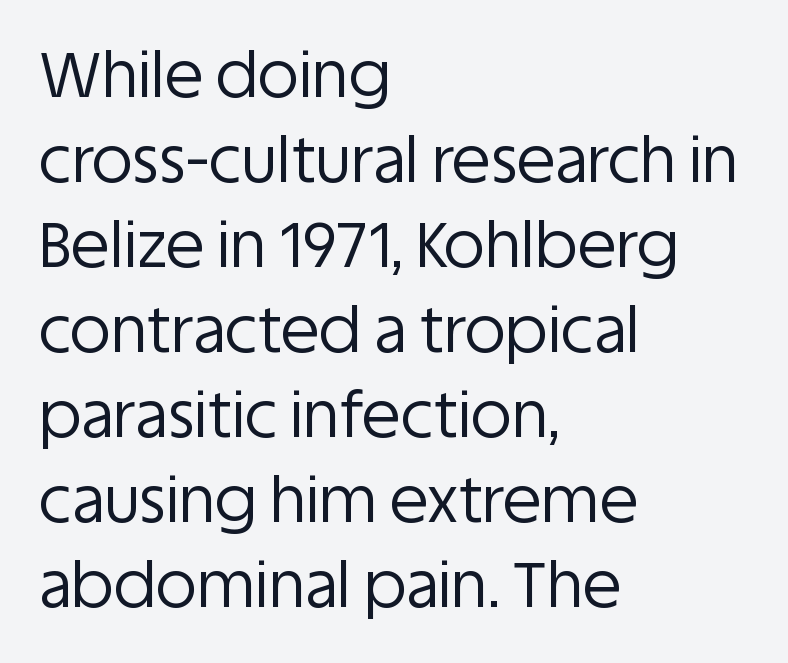
All the whitespace from short lines collects on the right. Looks like regular typesetting: each glyph gets only the width it needs. Leading matches the norm, producing a regular column. Decoration check: the copy has no underline. Each word holds together tightly as a unit, with standard inter-letter gaps. The face looks like a standard text weight, possibly lighter.
